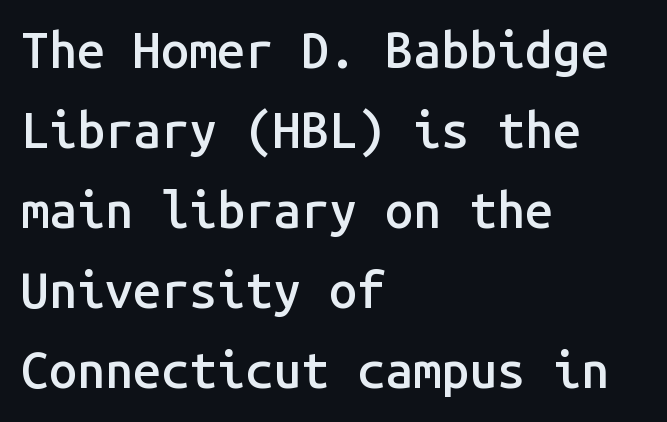
The image shows 50 px semibold sans-serif type, upright, monospaced; set left-aligned, normal line spacing (1.6x), normal letter spacing, not underlined; low stroke contrast and a medium x-height.
